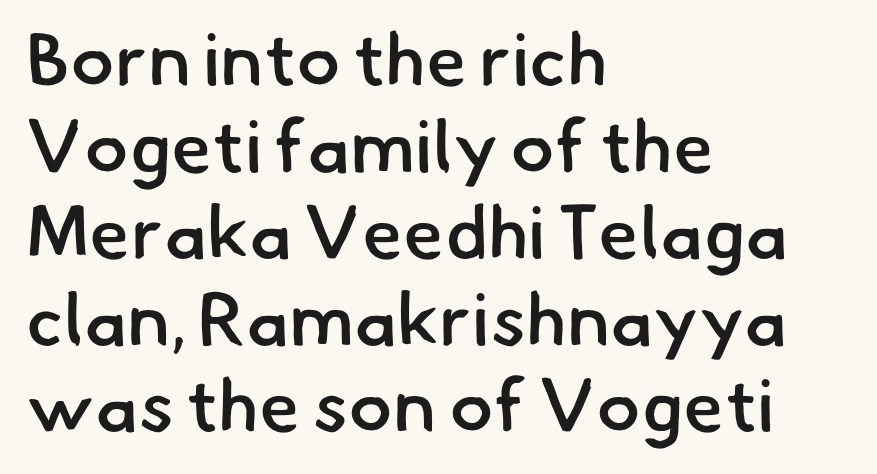
The image shows 74 px semibold sans-serif type; set left-aligned, line spacing 1.17x, normal letter spacing, not underlined; low stroke contrast and a small x-height.
